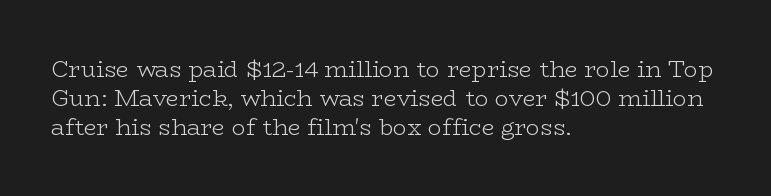
Q: Is the text bold? A: No.
Q: Is the text italic (slanted)? A: No, it is upright.
Q: Is the text underlined? A: No.
Q: How is the paragraph aligned? A: Left-aligned.
Q: Is the spacing between letters normal or unusually wide? A: Normal.
Q: Is the spacing between lines tight, normal or loose? A: Normal.
